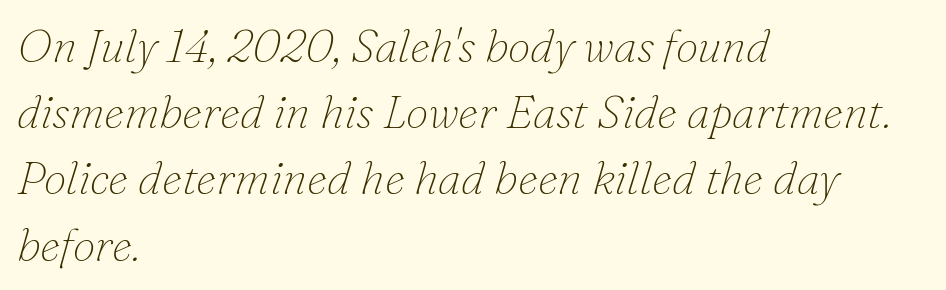
If you measured baseline to baseline, you'd find a middling distance. Line beginnings align vertically; line endings do not. The gaps between neighbouring characters are ordinary and unremarkable. A light-to-regular cut is what we see here. Style check: oblique. Is this a fixed-width face? No — the glyphs have proportional, varying widths.
